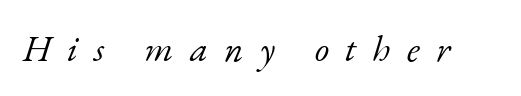
To sum up the face: it has serifs. Slant detected: the letters are inclined. Weight: regular or lighter. The strip under each line holds only bare page.
